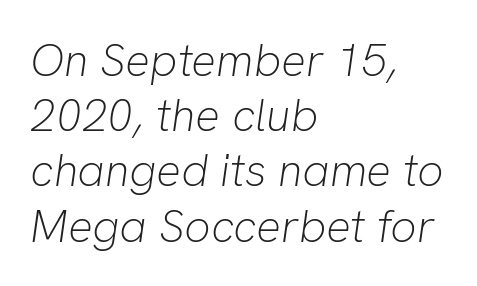
Check the space under the baseline: it is left empty. Does the copy run flush right? No — it runs flush left. The strokes carry an ordinary text weight at most. Do the characters align in a grid? No, the font is proportional. In terms of letterspacing, this is plain default setting. Is the type slanted? Yes — the strokes lean at a clear angle.
